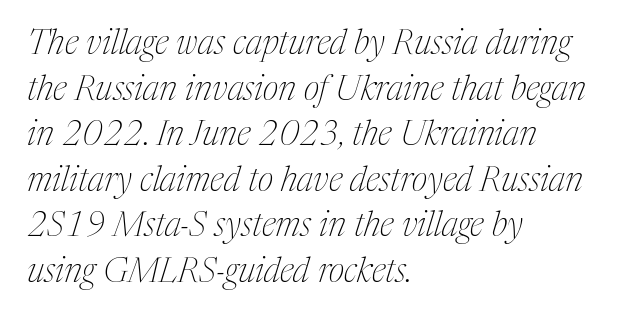
{"serif": "yes", "italic": "yes", "lean": "right", "slant_degrees": 17, "bold": "no", "weight": "thin", "width": "condensed", "stroke_contrast": "medium", "x_height": "medium", "monospaced": "no", "underline": "no", "align": "left", "line_spacing": "normal", "line_spacing_ratio": 1.34, "letter_spacing": "normal", "letter_spacing_em": 0.0, "glyph_px": 34}
